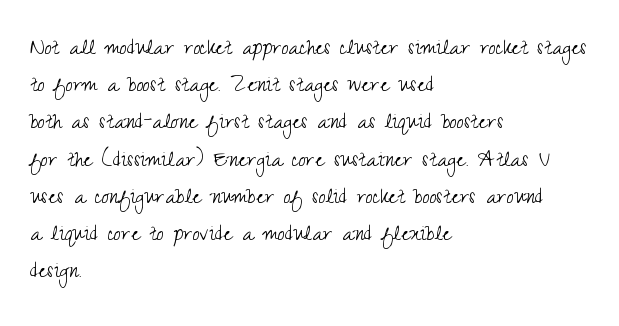
Q: Is the text bold? A: No.
Q: Is the text italic (slanted)? A: No, it is upright.
Q: Is the text underlined? A: No.
Q: How is the paragraph aligned? A: Left-aligned.
Q: Is the spacing between letters normal or unusually wide? A: Normal.
Q: Is the spacing between lines tight, normal or loose? A: Normal.
